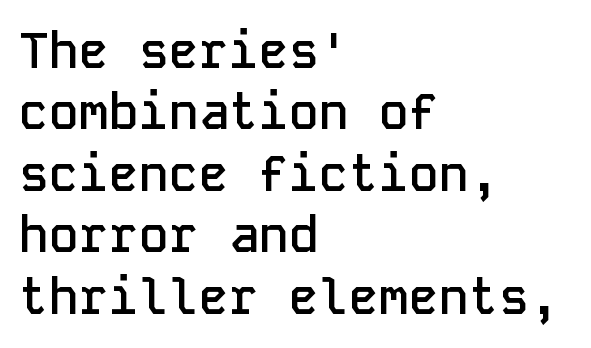
{"serif": "no", "italic": "no", "bold": "semi", "weight": "semibold", "width": "normal", "stroke_contrast": "low", "x_height": "medium", "monospaced": "yes", "underline": "no", "align": "left", "line_spacing_ratio": 1.23, "letter_spacing": "normal", "letter_spacing_em": 0.0, "glyph_px": 50}
